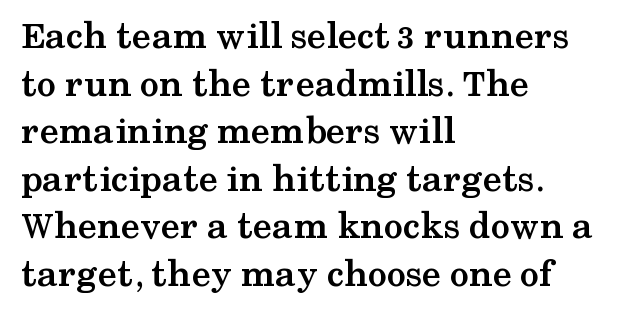
Q: Is the text bold? A: Yes.
Q: Is the text italic (slanted)? A: No, it is upright.
Q: Is the typeface a serif or a sans-serif typeface? A: Serif.
Q: Is the text underlined? A: No.
Q: How is the paragraph aligned? A: Left-aligned.
Q: Is the spacing between letters normal or unusually wide? A: Normal.
Q: Width (condensed, normal, or wide)? A: Wide.
Q: Stroke contrast? A: Medium.
Q: x-height? A: Medium.
Q: Monospaced? A: No.
